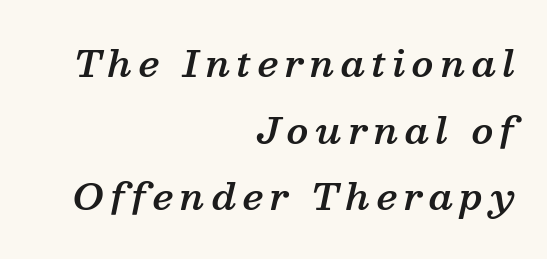
{"serif": "yes", "italic": "yes", "lean": "right", "slant_degrees": 13, "bold": "semi", "weight": "semibold", "width": "normal", "stroke_contrast": "medium", "x_height": "medium", "monospaced": "no", "underline": "no", "align": "right", "line_spacing_ratio": 1.85, "glyph_px": 36}
